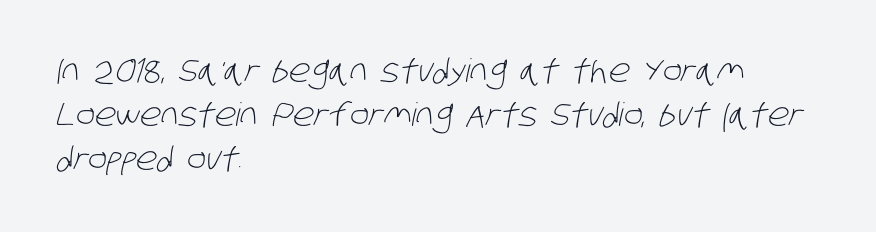
The type family on display is of the sans-serif kind. The vertical gap from one line to the next is medium. Standard letterfit; no display-style spreading of the glyphs. Honestly, there is no underline to notice here at all. These lines are rendered in a variable-pitch font.
